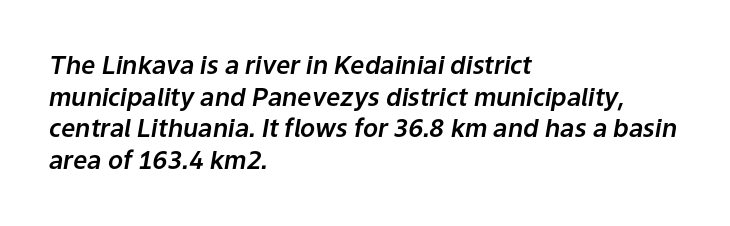
{"italic": "yes", "lean": "right", "slant_degrees": 9, "underline": "no", "align": "left", "line_spacing": "normal", "line_spacing_ratio": 1.27, "letter_spacing": "normal", "letter_spacing_em": 0.0, "glyph_px": 25}
